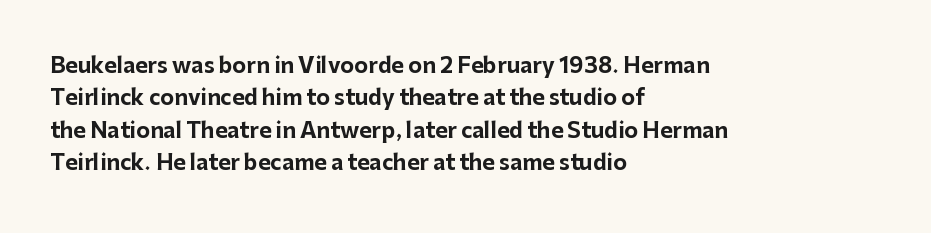
{"italic": "no", "bold": "yes", "underline": "no", "align": "left", "line_spacing": "normal", "line_spacing_ratio": 1.54, "letter_spacing": "normal", "letter_spacing_em": 0.0, "glyph_px": 21}
